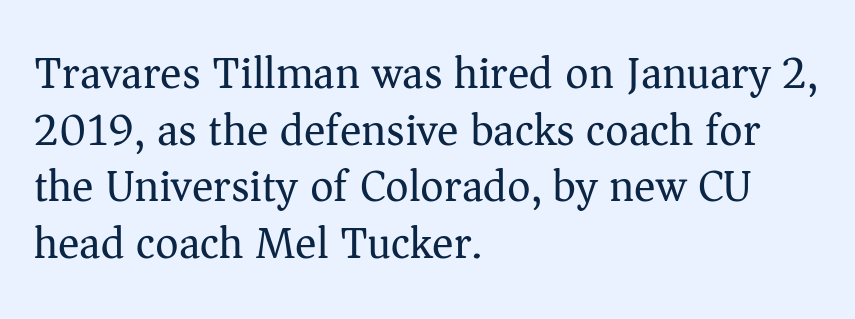
{"serif": "yes", "italic": "no", "bold": "no", "weight": "regular", "width": "normal", "stroke_contrast": "medium", "x_height": "medium", "monospaced": "no", "underline": "no", "align": "left", "line_spacing": "normal", "line_spacing_ratio": 1.26, "letter_spacing": "normal", "letter_spacing_em": 0.0, "glyph_px": 45}
